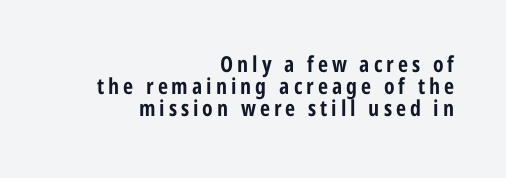
Q: Is the text bold? A: Yes.
Q: Is the text italic (slanted)? A: No, it is upright.
Q: Is the text underlined? A: No.
Q: How is the paragraph aligned? A: Right-aligned.
Q: Is the spacing between lines tight, normal or loose? A: Tight.
